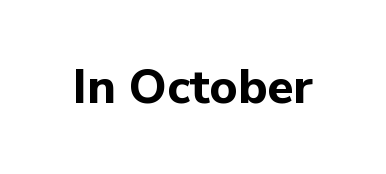
{"serif": "no", "italic": "no", "bold": "yes", "weight": "bold", "width": "normal", "stroke_contrast": "low", "x_height": "medium", "monospaced": "no", "underline": "no", "letter_spacing": "normal", "letter_spacing_em": 0.0, "glyph_px": 48}
